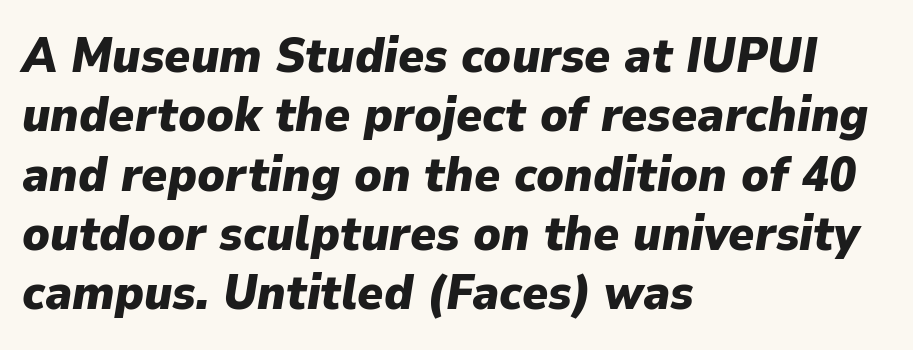
{"italic": "yes", "lean": "right", "slant_degrees": 9, "bold": "yes", "weight": "heavy", "width": "normal", "stroke_contrast": "low", "x_height": "medium", "monospaced": "no", "underline": "no", "align": "left", "line_spacing_ratio": 1.21, "letter_spacing": "normal", "letter_spacing_em": 0.0, "glyph_px": 49}
